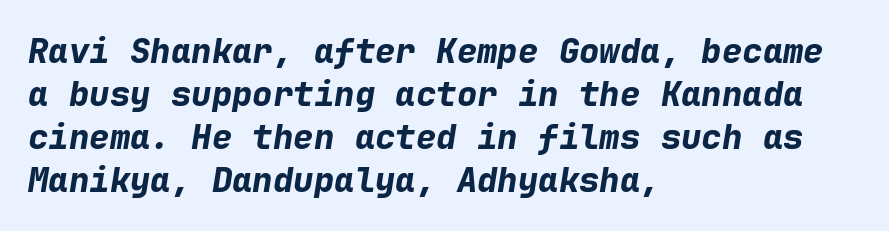
The paragraph has a hard left edge and a soft right edge. The face used here is monospaced, like something from a code editor. Any mark beneath the type? The region is blank. The gaps between neighbouring characters are ordinary and unremarkable.
